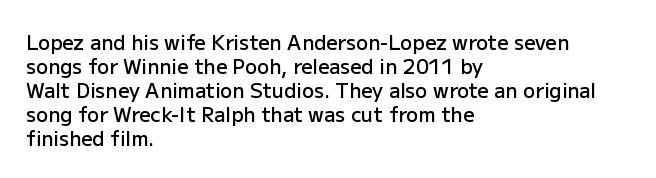
Q: Is the text bold? A: Semi-bold.
Q: Is the text italic (slanted)? A: No, it is upright.
Q: Is the text underlined? A: No.
Q: How is the paragraph aligned? A: Left-aligned.
Q: Is the spacing between letters normal or unusually wide? A: Normal.
